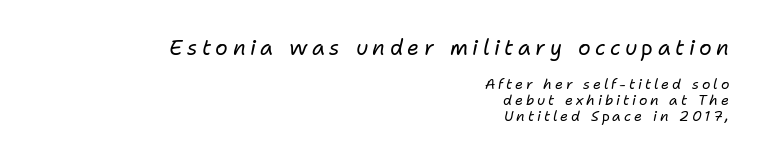
The image shows 21 px text type, italic (leaning right); set right-aligned, tight line spacing (1.14x), unusually wide letter spacing (+0.21 em), not underlined; the first (top) block is 1.5x larger.
